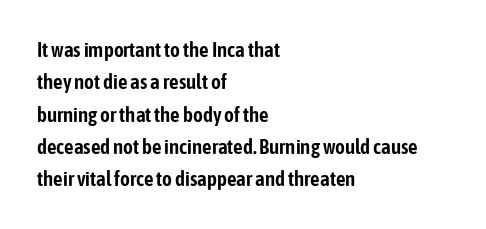
The image shows 21 px text type, upright; set left-aligned, normal line spacing (1.54x), normal letter spacing, not underlined.
